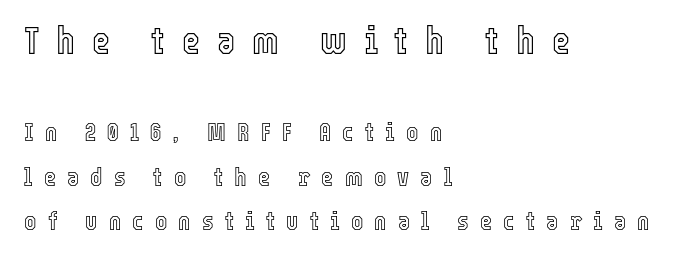
Quick note: underline off. A student would call this left alignment; a typographer would say flush left, rag right. Caption: upper text group enlarged, lower text group reduced. In terms of letterspacing, this is a distinctly airy, spread setting. Spacing verdict: proportional, widths tailored to each character. One glance says typical: line gaps are just what's usual.
